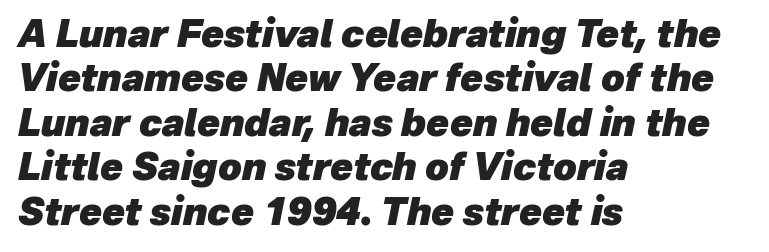
{"italic": "yes", "lean": "right", "slant_degrees": 12, "bold": "yes", "weight": "heavy", "width": "normal", "stroke_contrast": "low", "x_height": "medium", "monospaced": "no", "underline": "no", "align": "left", "line_spacing_ratio": 1.2, "letter_spacing": "normal", "letter_spacing_em": 0.0, "glyph_px": 37}
